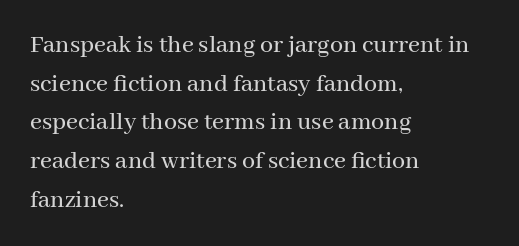
The image shows 26 px text type, upright; set left-aligned, normal line spacing (1.49x), normal letter spacing, not underlined.
